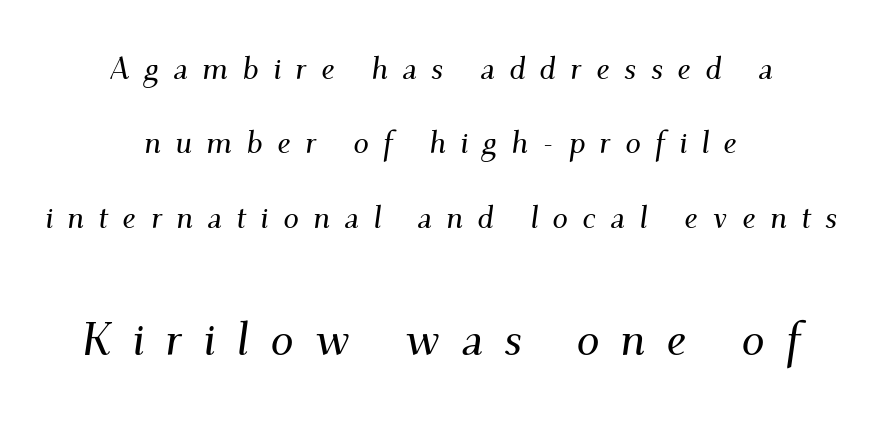
Q: Is the text italic (slanted)? A: Yes, it leans right by about 9 degrees.
Q: Is the typeface a serif or a sans-serif typeface? A: Serif.
Q: Is the text underlined? A: No.
Q: How is the paragraph aligned? A: Centered.
Q: Is the spacing between letters normal or unusually wide? A: Unusually wide.
Q: Is the spacing between lines tight, normal or loose? A: Loose.
Q: Which block of text is set in a larger size, the first (top) or the second (bottom)? A: The second (bottom) one.
Q: Width (condensed, normal, or wide)? A: Normal.
Q: Stroke contrast? A: Medium.
Q: x-height? A: Small.
Q: Monospaced? A: No.
